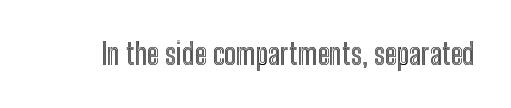
Looks like regular typesetting: each glyph gets only the width it needs. Is there any slant? The stems are plumb. Glance below the letters and you will spot only blank space. Tracking value appears to be zero — textbook default spacing.
